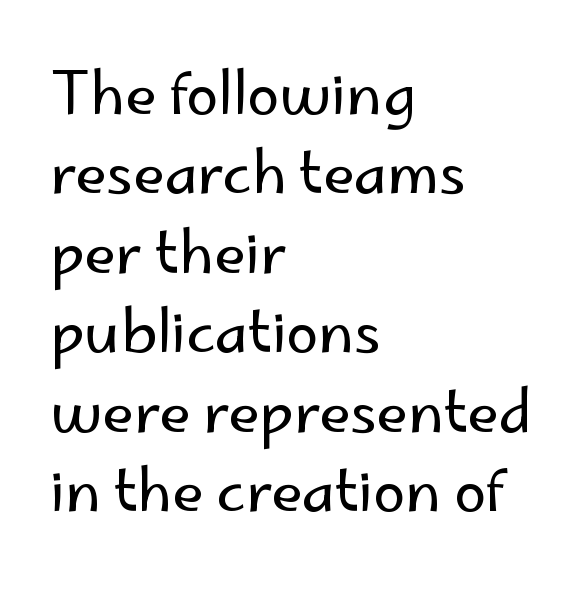
These lines sit exactly where default settings would place them. The zone under the glyphs is completely vacant. Characters follow at the spacing the type designer built in. The ragged edge is on the right, which tells us the setting is flush left.
